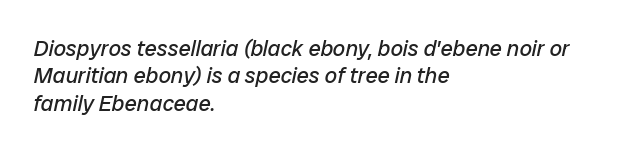
{"italic": "yes", "lean": "right", "slant_degrees": 12, "bold": "no", "underline": "no", "align": "left", "line_spacing_ratio": 1.24, "letter_spacing": "normal", "letter_spacing_em": 0.0, "glyph_px": 22}
